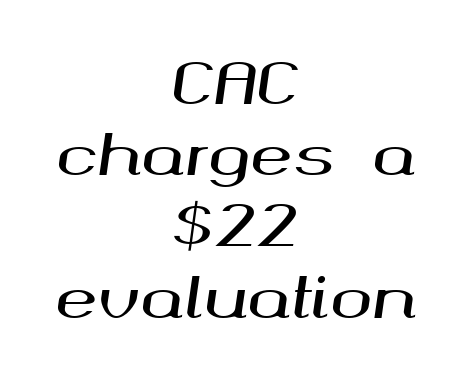
The image shows 57 px wide type, italic (leaning right); set centered, normal line spacing (1.25x), normal letter spacing, not underlined; medium stroke contrast and a medium x-height.
